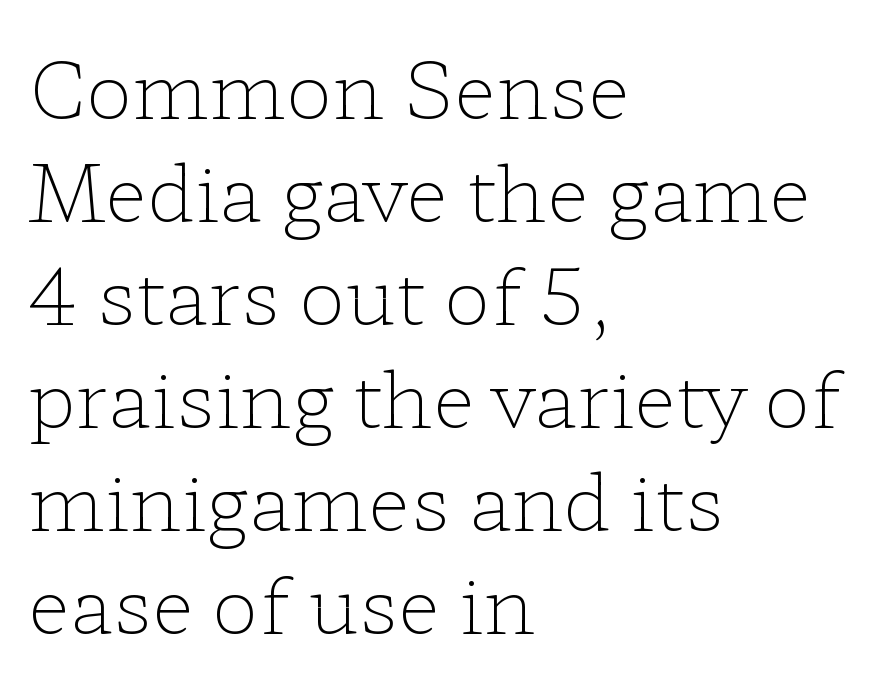
The face used here is proportionally spaced, like ordinary book or web type. This is serif lettering, the kind often seen in printed books. Reading down the column, the eye jumps a familiar distance to each next line. The passage shown is not bold in any degree. Only glyphs here, with clear space below each row.
